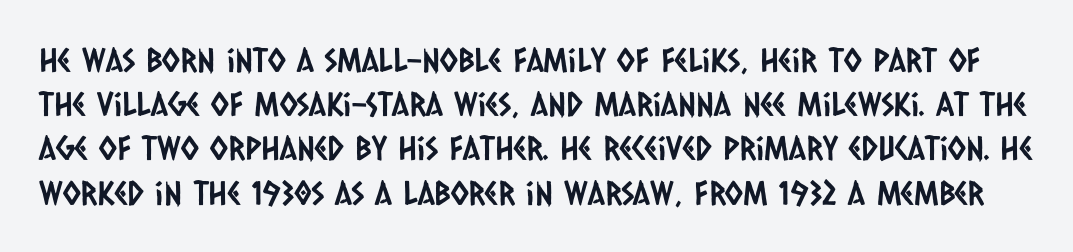
The image shows 33 px condensed sans-serif type; set normal line spacing (1.34x), normal letter spacing, not underlined; low stroke contrast and a large x-height.
